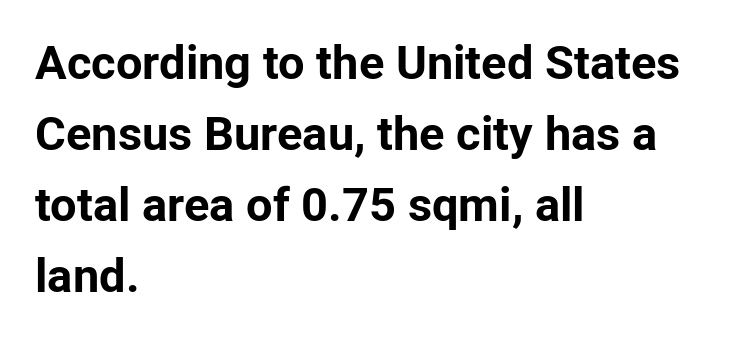
Q: Is the text bold? A: Yes.
Q: Is the text italic (slanted)? A: No, it is upright.
Q: Is the typeface a serif or a sans-serif typeface? A: Sans-serif.
Q: Is the text underlined? A: No.
Q: How is the paragraph aligned? A: Left-aligned.
Q: Is the spacing between letters normal or unusually wide? A: Normal.
Q: Is the spacing between lines tight, normal or loose? A: Normal.
Q: Width (condensed, normal, or wide)? A: Normal.
Q: Stroke contrast? A: Low.
Q: x-height? A: Medium.
Q: Monospaced? A: No.
